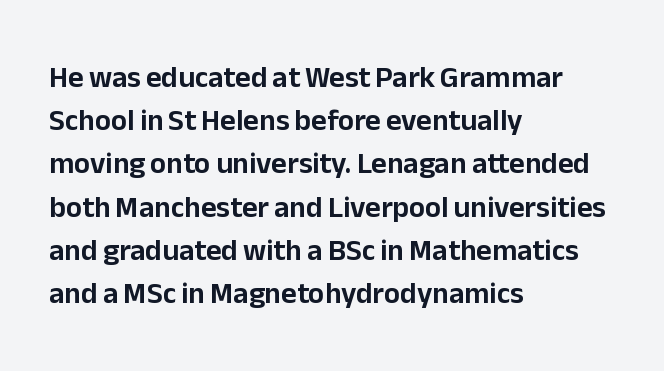
The ragged edge is on the right, which tells us the setting is flush left. Regarding serifs, this sample does without them. What stands out about the letter spacing? Nothing — it is the standard amount. Students, observe: this is what conventionally led text looks like. These lines are rendered in a variable-pitch font.
